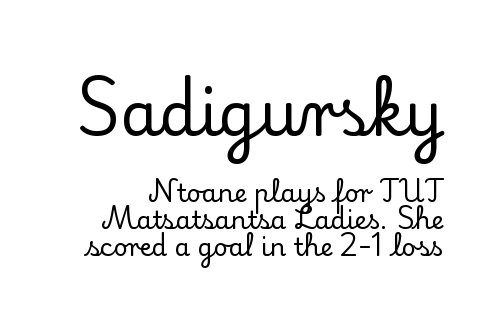
This is serif lettering, the kind often seen in printed books. You could barely slide anything between these rows. Look at the tracking — it's just the regular setting, nothing added. Rendered with straight, roman letterforms. Between these two stacked blocks, the higher one wins on size.
